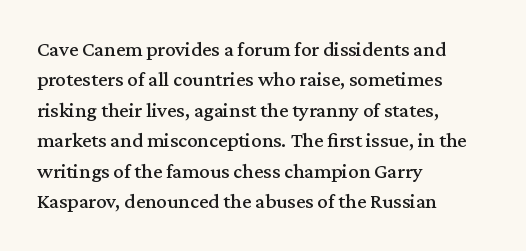
Q: Is the text italic (slanted)? A: No, it is upright.
Q: Is the text underlined? A: No.
Q: How is the paragraph aligned? A: Left-aligned.
Q: Is the spacing between letters normal or unusually wide? A: Normal.
Q: Is the spacing between lines tight, normal or loose? A: Normal.
